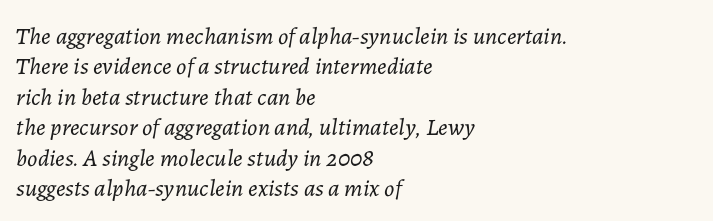
{"italic": "yes", "lean": "right", "slant_degrees": 7, "bold": "no", "underline": "no", "align": "left", "line_spacing": "normal", "line_spacing_ratio": 1.27, "letter_spacing": "normal", "letter_spacing_em": 0.0, "glyph_px": 24}
